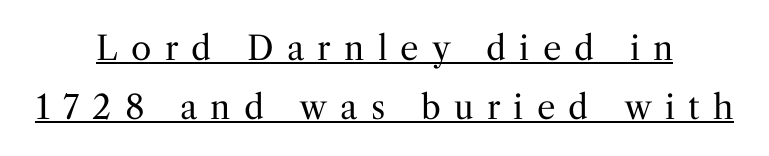
{"serif": "yes", "italic": "no", "bold": "no", "weight": "regular", "width": "normal", "stroke_contrast": "medium", "x_height": "medium", "monospaced": "no", "underline": "yes", "align": "center", "line_spacing_ratio": 1.8, "letter_spacing": "wide", "letter_spacing_em": 0.4, "glyph_px": 33}
